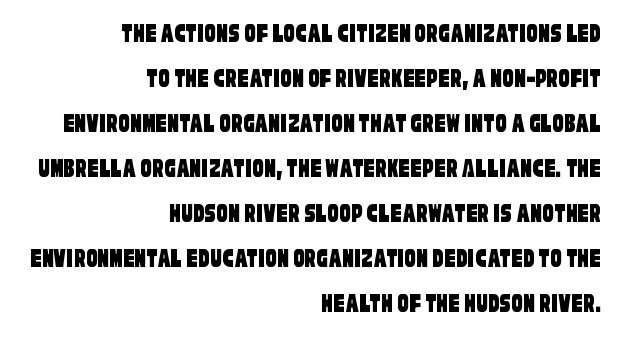
The image shows 28 px condensed sans-serif type; set right-aligned, normal line spacing (1.61x), normal letter spacing, not underlined; low stroke contrast and a large x-height.
